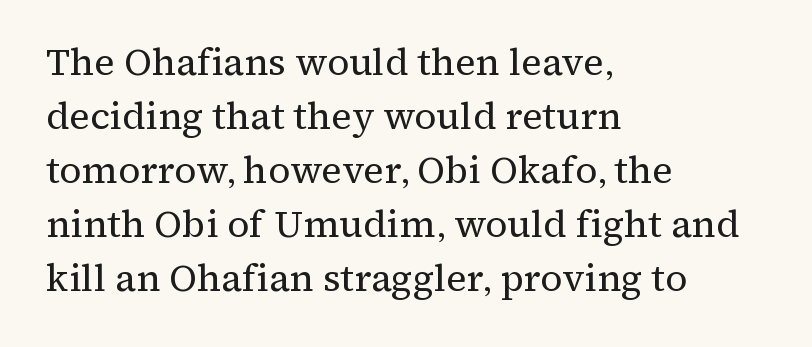
{"serif": "yes", "italic": "no", "bold": "no", "weight": "regular", "width": "normal", "stroke_contrast": "medium", "x_height": "medium", "monospaced": "no", "underline": "no", "align": "left", "line_spacing": "normal", "line_spacing_ratio": 1.42, "letter_spacing": "normal", "letter_spacing_em": 0.0, "glyph_px": 38}
